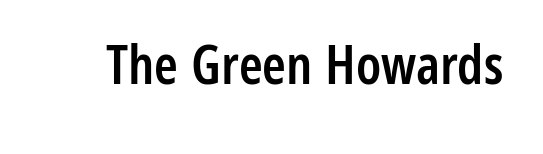
{"serif": "no", "italic": "no", "bold": "semi", "weight": "semibold", "width": "condensed", "stroke_contrast": "low", "x_height": "medium", "monospaced": "no", "underline": "no", "letter_spacing": "normal", "letter_spacing_em": 0.0, "glyph_px": 54}
